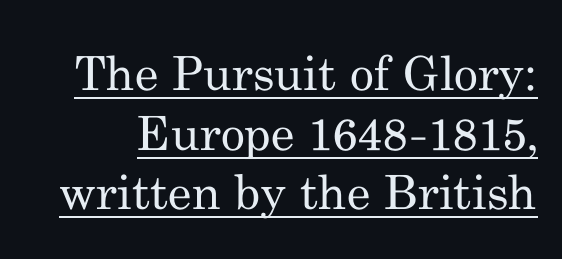
Q: Is the text bold? A: No.
Q: Is the text italic (slanted)? A: No, it is upright.
Q: Is the typeface a serif or a sans-serif typeface? A: Serif.
Q: Is the text underlined? A: Yes.
Q: Is the spacing between letters normal or unusually wide? A: Normal.
Q: Is the spacing between lines tight, normal or loose? A: Normal.
Q: Width (condensed, normal, or wide)? A: Normal.
Q: Stroke contrast? A: Medium.
Q: x-height? A: Small.
Q: Monospaced? A: No.
